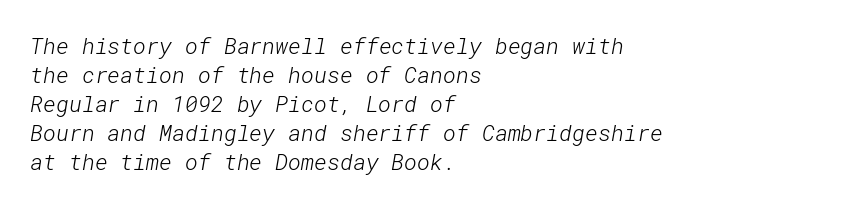
The image shows 22 px text type; set left-aligned, normal line spacing (1.32x), normal letter spacing, not underlined.
